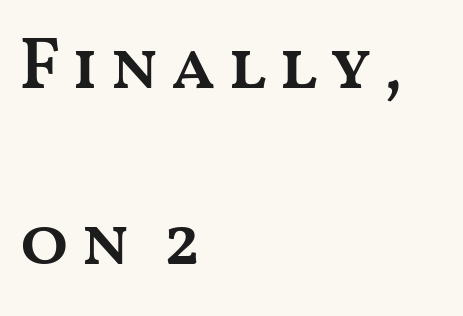
Q: Is the text bold? A: Semi-bold.
Q: Is the text italic (slanted)? A: No, it is upright.
Q: Is the text underlined? A: No.
Q: How is the paragraph aligned? A: Left-aligned.
Q: Is the spacing between lines tight, normal or loose? A: Loose.
Q: Width (condensed, normal, or wide)? A: Wide.
Q: Stroke contrast? A: Medium.
Q: x-height? A: Medium.
Q: Monospaced? A: No.
